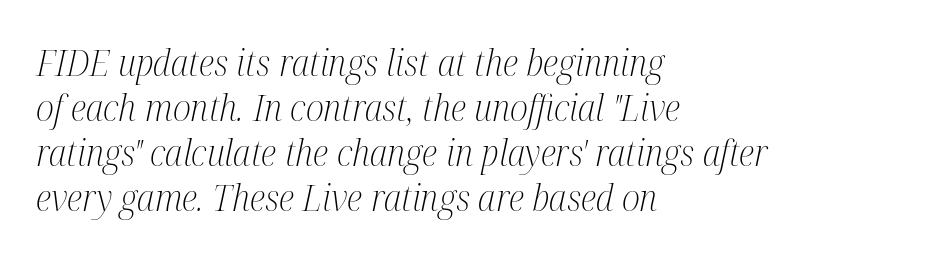
The image shows 37 px light, condensed serif type, italic (leaning right); set left-aligned, line spacing 1.22x, normal letter spacing, not underlined; medium stroke contrast and a medium x-height.
